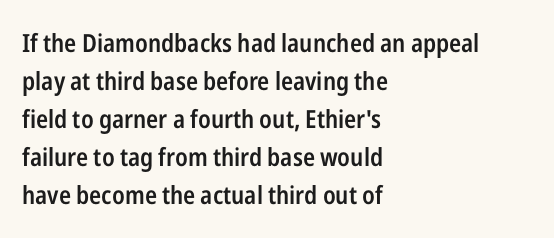
The image shows 25 px text type, upright; set left-aligned, normal line spacing (1.52x), normal letter spacing, not underlined.
